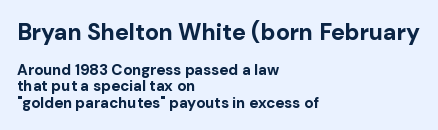
Q: Is the text bold? A: Yes.
Q: Is the text italic (slanted)? A: No, it is upright.
Q: Is the text underlined? A: No.
Q: How is the paragraph aligned? A: Left-aligned.
Q: Is the spacing between letters normal or unusually wide? A: Normal.
Q: Is the spacing between lines tight, normal or loose? A: Tight.
Q: Which block of text is set in a larger size, the first (top) or the second (bottom)? A: The first (top) one.
